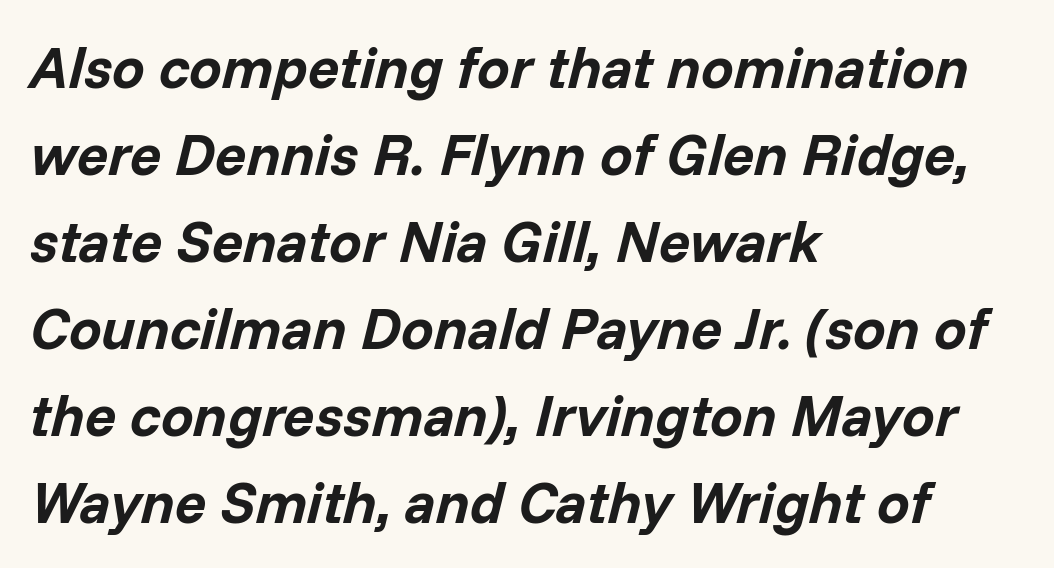
Q: Is the text bold? A: Yes.
Q: Is the text italic (slanted)? A: Yes, it leans right by about 14 degrees.
Q: Is the text underlined? A: No.
Q: How is the paragraph aligned? A: Left-aligned.
Q: Is the spacing between letters normal or unusually wide? A: Normal.
Q: Is the spacing between lines tight, normal or loose? A: Normal.
Q: Width (condensed, normal, or wide)? A: Normal.
Q: Stroke contrast? A: Low.
Q: x-height? A: Medium.
Q: Monospaced? A: No.
